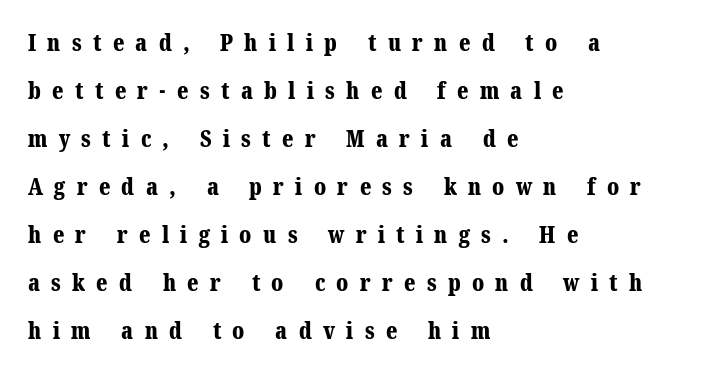
Q: Is the text bold? A: Yes.
Q: Is the text italic (slanted)? A: No, it is upright.
Q: Is the text underlined? A: No.
Q: How is the paragraph aligned? A: Left-aligned.
Q: Is the spacing between letters normal or unusually wide? A: Unusually wide.
Q: Is the spacing between lines tight, normal or loose? A: Loose.
